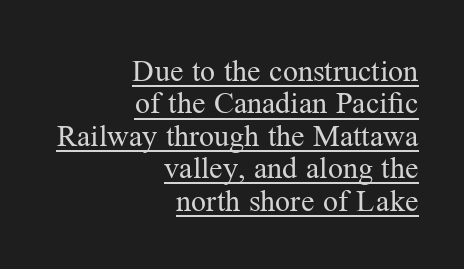
Underlined type. This sample uses plain, unmodified letter spacing. Visually the block forms a straight wall on the right and a jagged coastline on the left. Style check: upright. These glyphs show unthickened strokes, regular width or finer.
